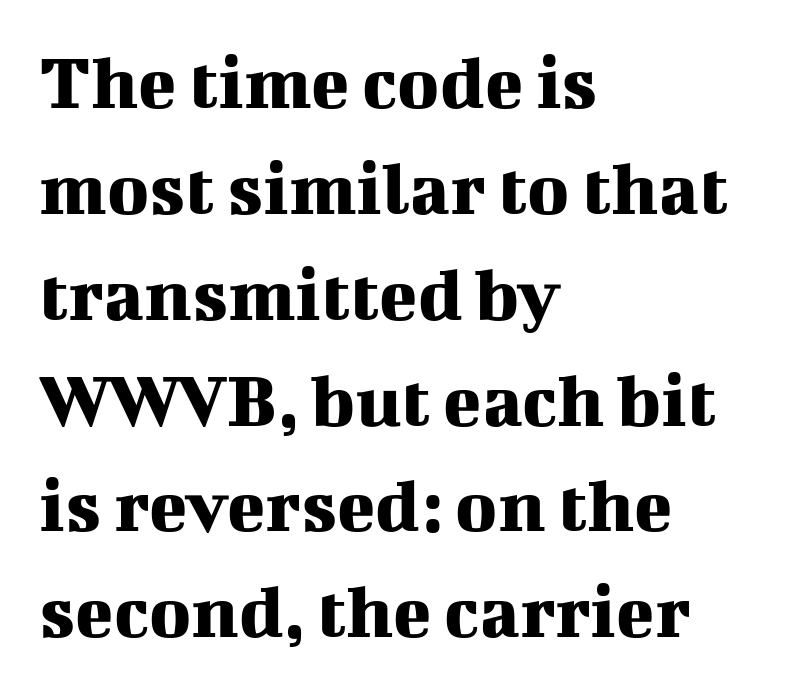
Q: Is the text italic (slanted)? A: No, it is upright.
Q: Is the typeface a serif or a sans-serif typeface? A: Serif.
Q: Is the text underlined? A: No.
Q: How is the paragraph aligned? A: Left-aligned.
Q: Is the spacing between letters normal or unusually wide? A: Normal.
Q: Is the spacing between lines tight, normal or loose? A: Normal.
Q: Width (condensed, normal, or wide)? A: Normal.
Q: Stroke contrast? A: Medium.
Q: x-height? A: Medium.
Q: Monospaced? A: No.
